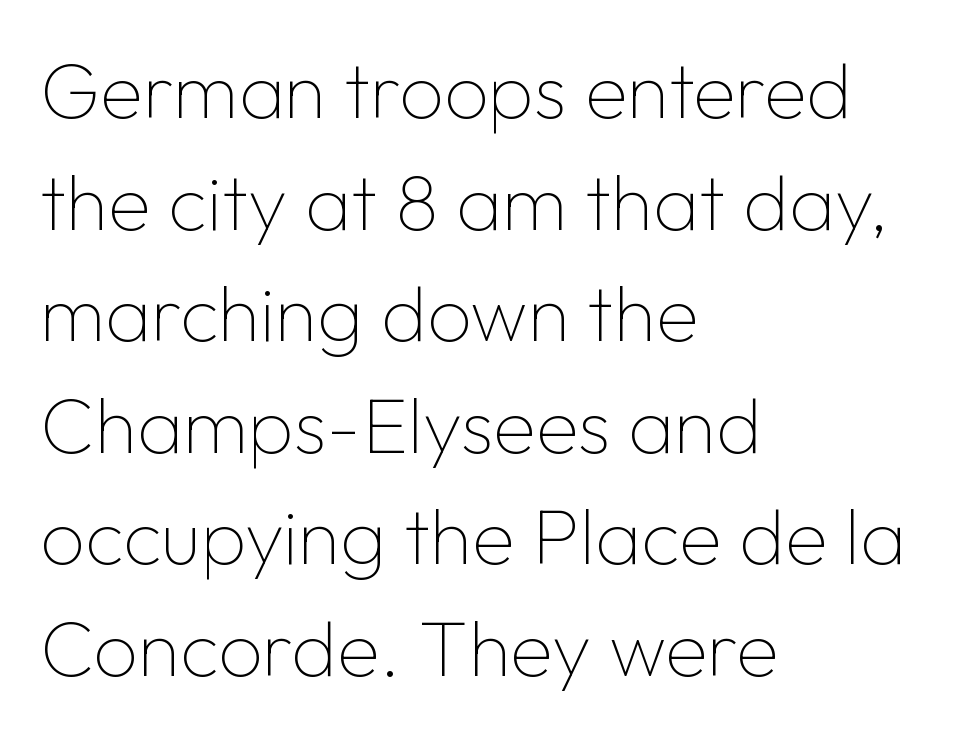
The image shows 78 px thin sans-serif type, upright; set left-aligned, normal line spacing (1.43x), normal letter spacing, not underlined; low stroke contrast and a medium x-height.
